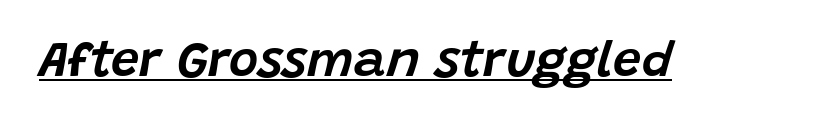
The image shows 50 px text type, italic (leaning right); set normal letter spacing, underlined; low stroke contrast and a large x-height.
